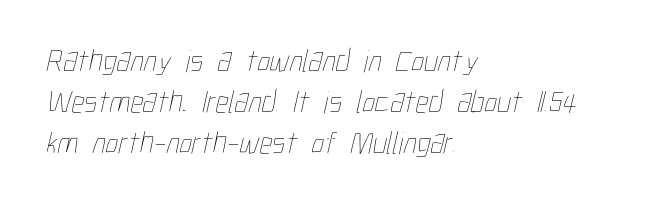
{"bold": "no", "weight": "thin", "width": "condensed", "stroke_contrast": "low", "x_height": "medium", "monospaced": "no", "underline": "no", "align": "left", "line_spacing": "normal", "line_spacing_ratio": 1.28, "letter_spacing": "normal", "letter_spacing_em": 0.0, "glyph_px": 32}
